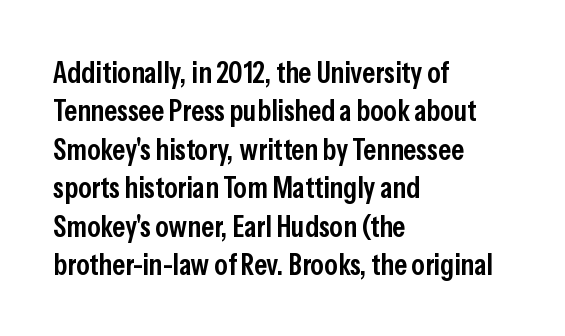
{"serif": "no", "italic": "no", "bold": "semi", "weight": "semibold", "width": "condensed", "stroke_contrast": "low", "x_height": "medium", "monospaced": "no", "underline": "no", "align": "left", "line_spacing": "normal", "line_spacing_ratio": 1.28, "letter_spacing": "normal", "letter_spacing_em": 0.0, "glyph_px": 30}
